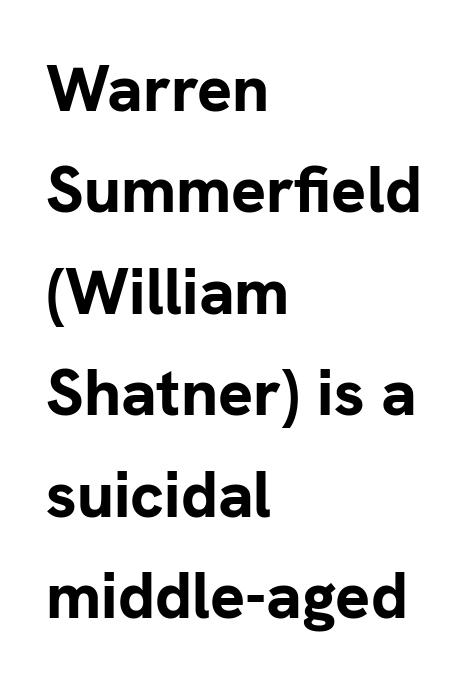
The image shows 65 px bold sans-serif type, upright; set left-aligned, normal line spacing (1.56x), normal letter spacing, not underlined; low stroke contrast and a medium x-height.
